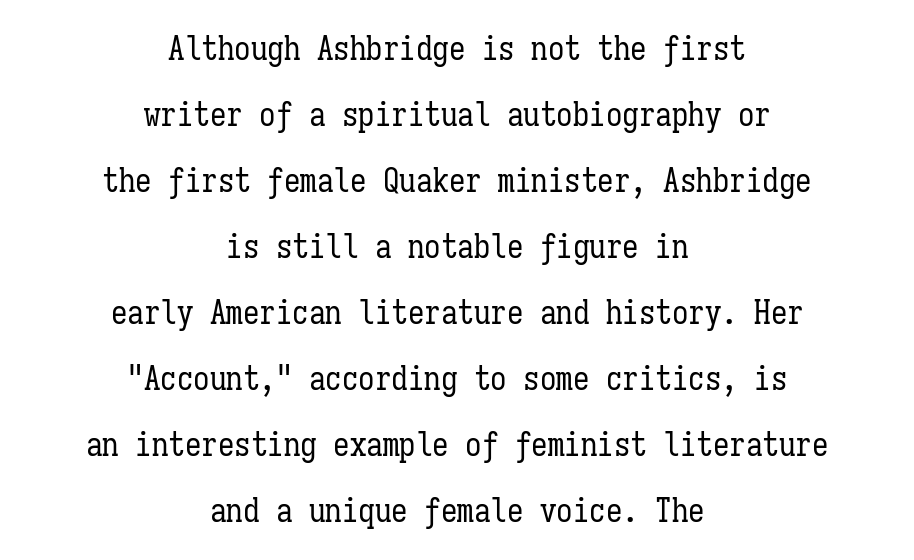
The image shows 33 px regular-weight, condensed type, upright, monospaced; set centered, loose line spacing (2.0x), normal letter spacing, not underlined; low stroke contrast and a medium x-height.
